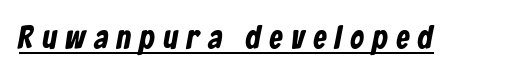
{"serif": "no", "width": "condensed", "stroke_contrast": "low", "x_height": "medium", "monospaced": "no", "underline": "yes", "letter_spacing": "wide", "letter_spacing_em": 0.27, "glyph_px": 33}
